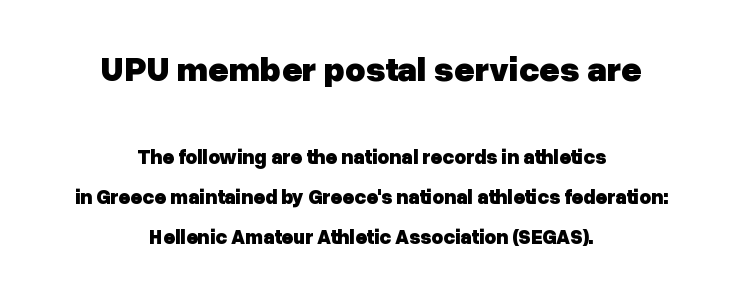
Q: Is the text bold? A: Yes.
Q: Is the text italic (slanted)? A: No, it is upright.
Q: Is the typeface a serif or a sans-serif typeface? A: Sans-serif.
Q: Is the text underlined? A: No.
Q: How is the paragraph aligned? A: Centered.
Q: Is the spacing between letters normal or unusually wide? A: Normal.
Q: Is the spacing between lines tight, normal or loose? A: Loose.
Q: Which block of text is set in a larger size, the first (top) or the second (bottom)? A: The first (top) one.
Q: Width (condensed, normal, or wide)? A: Normal.
Q: Stroke contrast? A: Low.
Q: x-height? A: Medium.
Q: Monospaced? A: No.
